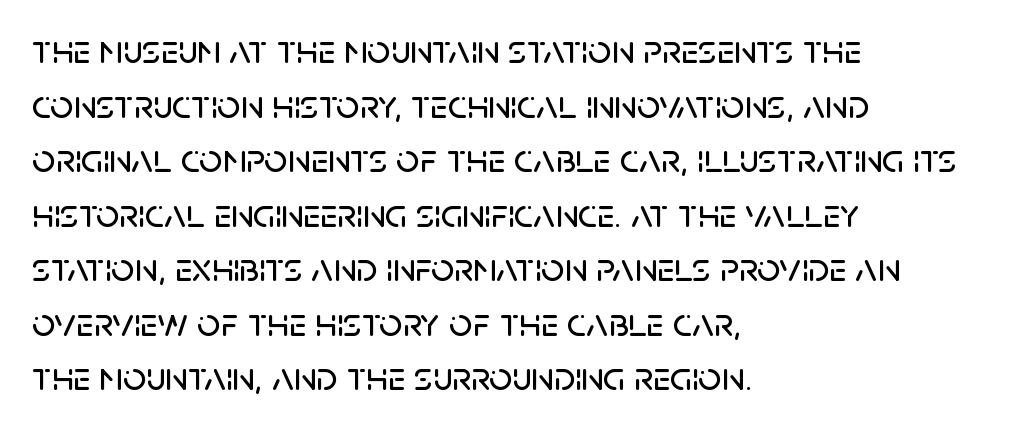
If you drew a ruler down the left edge, every line would touch it. Inter-character spacing is left at the font's built-in metrics. The face used here is proportionally spaced, like ordinary book or web type. These lines sit exactly where default settings would place them. Letters rest on an invisible, unmarked baseline. The rendering shows plain stroke endings on the letterforms — a sans-serif design.
